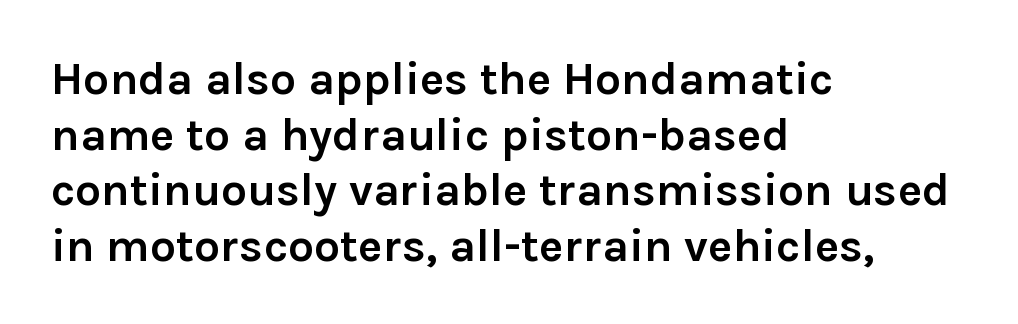
The image shows 46 px semibold sans-serif type, upright; set left-aligned, line spacing 1.21x, normal letter spacing, not underlined; low stroke contrast and a medium x-height.
